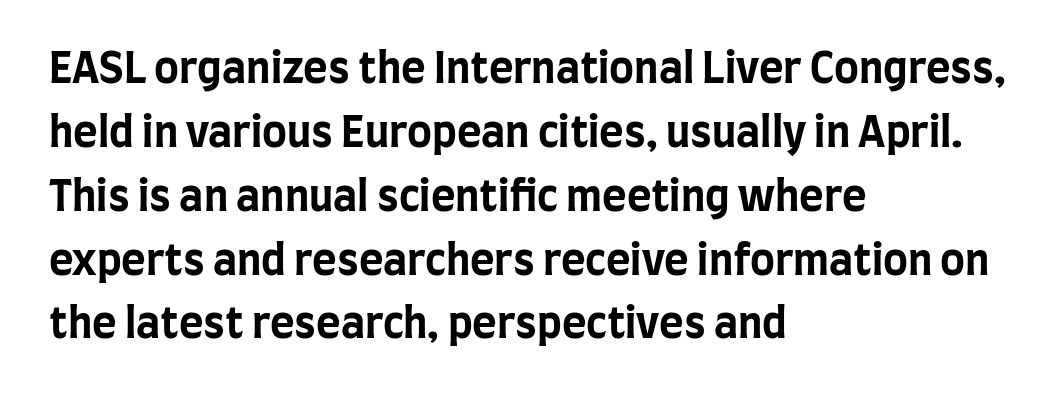
No word sits above an underline. Check where the strokes stop: nothing finishes them off — pure sans. You'd pick this weight for a headline — it's a proper bold. The ragged edge is on the right, which tells us the setting is flush left. Style check: upright.
